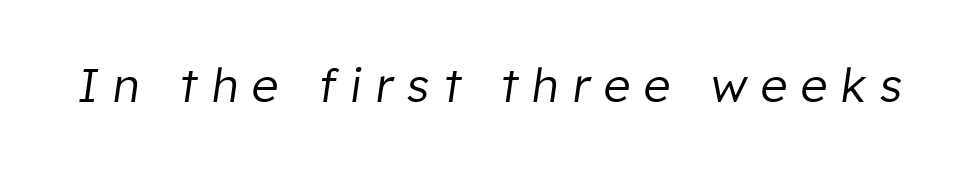
Q: Is the text bold? A: No.
Q: Is the text italic (slanted)? A: Yes, it leans right by about 8 degrees.
Q: Is the text underlined? A: No.
Q: Is the spacing between letters normal or unusually wide? A: Unusually wide.
Q: Width (condensed, normal, or wide)? A: Normal.
Q: Stroke contrast? A: Low.
Q: x-height? A: Medium.
Q: Monospaced? A: No.
